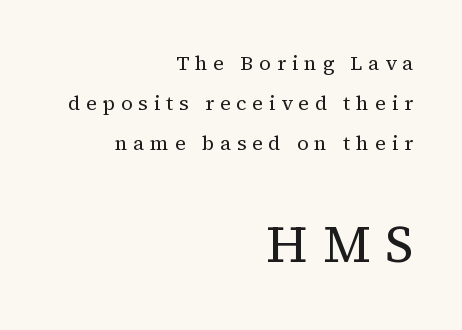
{"serif": "yes", "italic": "no", "bold": "no", "weight": "regular", "width": "normal", "stroke_contrast": "medium", "x_height": "medium", "monospaced": "no", "underline": "no", "align": "right", "line_spacing": "loose", "line_spacing_ratio": 1.99, "letter_spacing": "wide", "letter_spacing_em": 0.29, "larger_block": "second", "size_ratio": 2.55, "glyph_px": 51}
